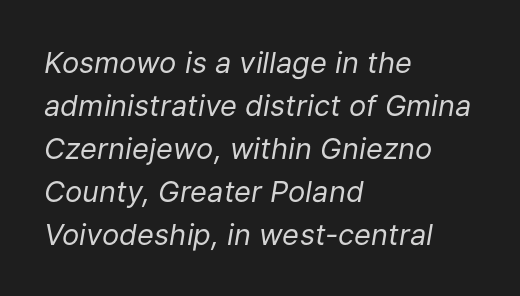
Q: Is the text bold? A: No.
Q: Is the text italic (slanted)? A: Yes, it leans right by about 9 degrees.
Q: Is the text underlined? A: No.
Q: How is the paragraph aligned? A: Left-aligned.
Q: Is the spacing between letters normal or unusually wide? A: Normal.
Q: Is the spacing between lines tight, normal or loose? A: Normal.
Q: Width (condensed, normal, or wide)? A: Normal.
Q: Stroke contrast? A: Low.
Q: x-height? A: Medium.
Q: Monospaced? A: No.
